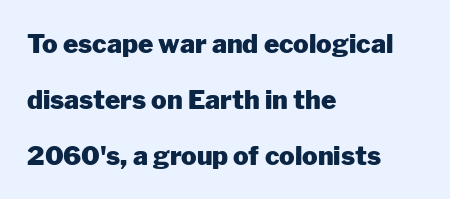
Q: Is the text bold? A: Yes.
Q: Is the text italic (slanted)? A: No, it is upright.
Q: Is the text underlined? A: No.
Q: How is the paragraph aligned? A: Left-aligned.
Q: Is the spacing between letters normal or unusually wide? A: Normal.
Q: Is the spacing between lines tight, normal or loose? A: Loose.
